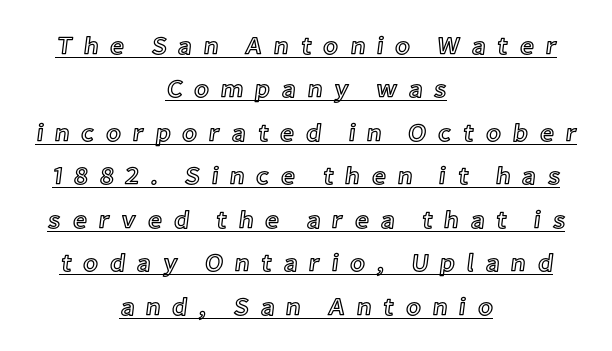
The image shows 25 px text type; set centered, line spacing 1.74x, unusually wide letter spacing (+0.45 em), underlined.
